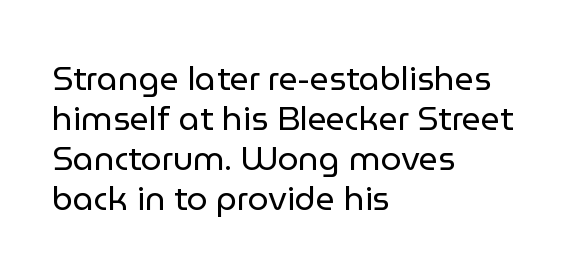
Q: Is the text bold? A: No.
Q: Is the text italic (slanted)? A: No, it is upright.
Q: Is the typeface a serif or a sans-serif typeface? A: Sans-serif.
Q: Is the text underlined? A: No.
Q: How is the paragraph aligned? A: Left-aligned.
Q: Is the spacing between letters normal or unusually wide? A: Normal.
Q: Width (condensed, normal, or wide)? A: Normal.
Q: Stroke contrast? A: Low.
Q: x-height? A: Medium.
Q: Monospaced? A: No.
